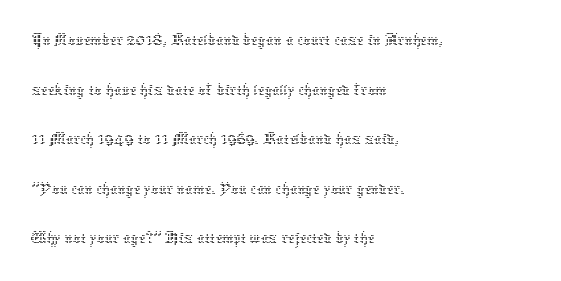
The image shows 37 px thin type, upright; set left-aligned, normal line spacing (1.34x), normal letter spacing, not underlined; low stroke contrast and a medium x-height.
